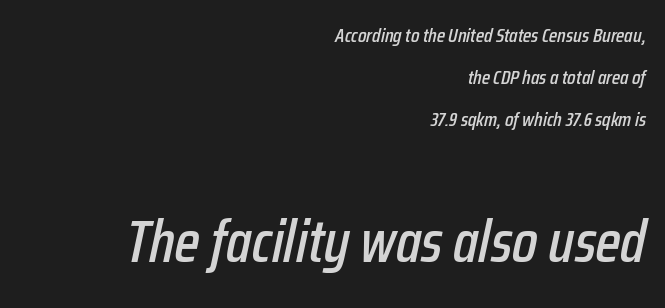
The image shows 60 px condensed type, italic (leaning right); set right-aligned, loose line spacing (2.1x), normal letter spacing, not underlined; the second (bottom) block is 3.0x larger; low stroke contrast and a medium x-height.
